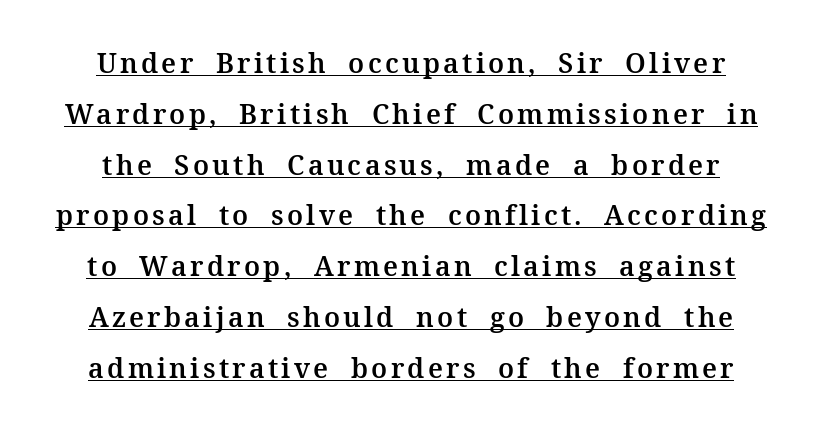
The image shows 27 px text type, upright; set centered, line spacing 1.88x, underlined.
